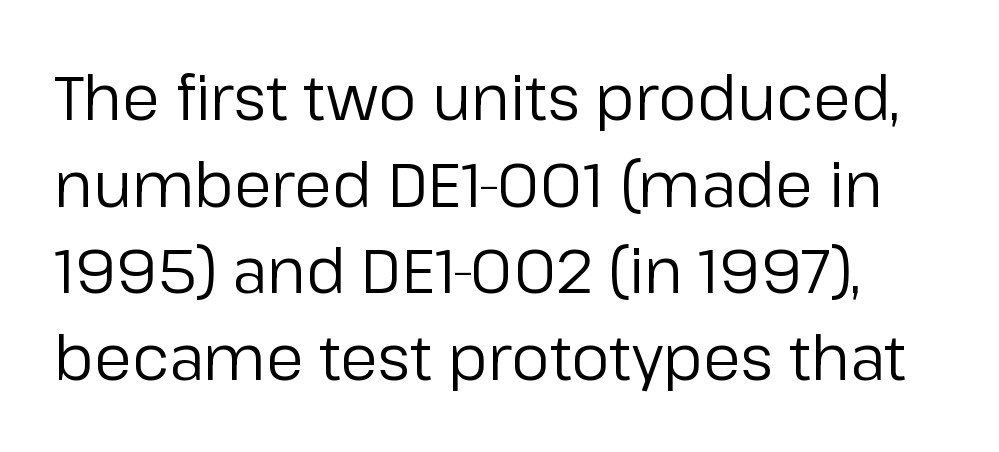
The image shows 61 px regular-weight sans-serif type, upright; set normal line spacing (1.42x), normal letter spacing, not underlined; low stroke contrast and a medium x-height.
